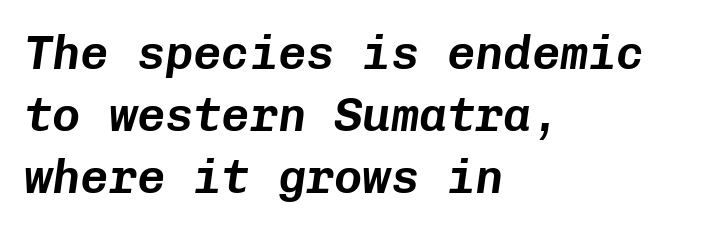
The image shows 47 px text type, italic (leaning right), monospaced; set left-aligned, normal line spacing (1.32x), normal letter spacing, not underlined; low stroke contrast and a medium x-height.
